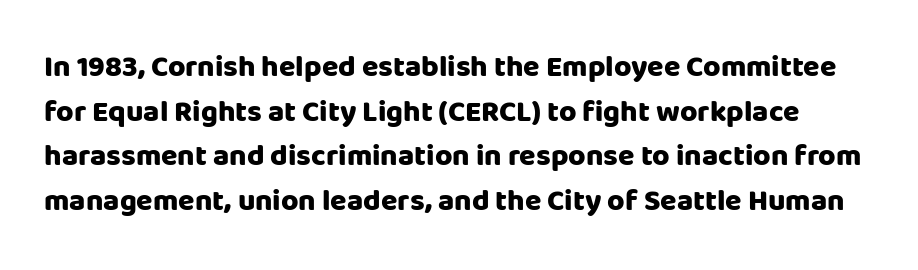
The image shows 30 px heavy sans-serif type, upright; set normal line spacing (1.49x), normal letter spacing, not underlined; low stroke contrast and a large x-height.
